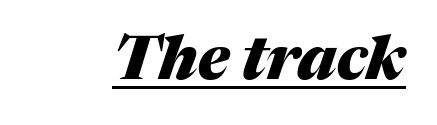
Q: Is the text bold? A: Yes.
Q: Is the text italic (slanted)? A: Yes, it leans right by about 17 degrees.
Q: Is the text underlined? A: Yes.
Q: Is the spacing between letters normal or unusually wide? A: Normal.
Q: Width (condensed, normal, or wide)? A: Normal.
Q: Stroke contrast? A: Medium.
Q: x-height? A: Medium.
Q: Monospaced? A: No.
